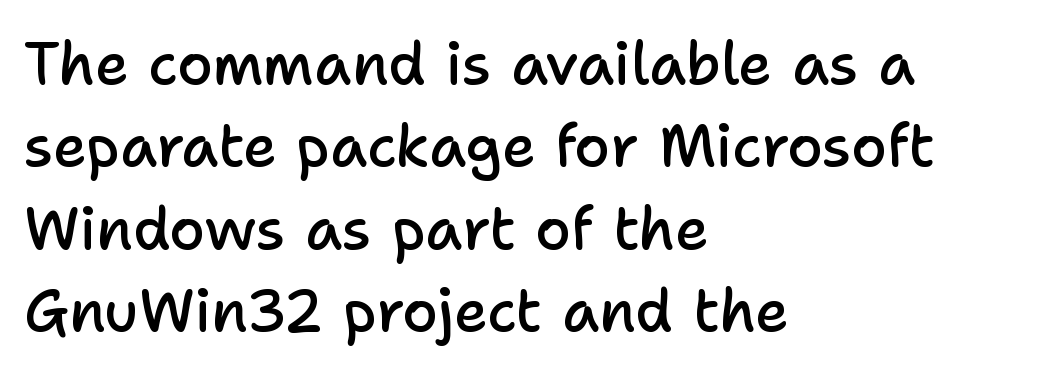
Posture: upright roman. The face used here is rendered with its standard letterfit. Font category for this specimen: sans-serif. Firm but not heavy-handed strokes: this text is semibold. The rendering uses natural spacing where letterforms have individual widths.
